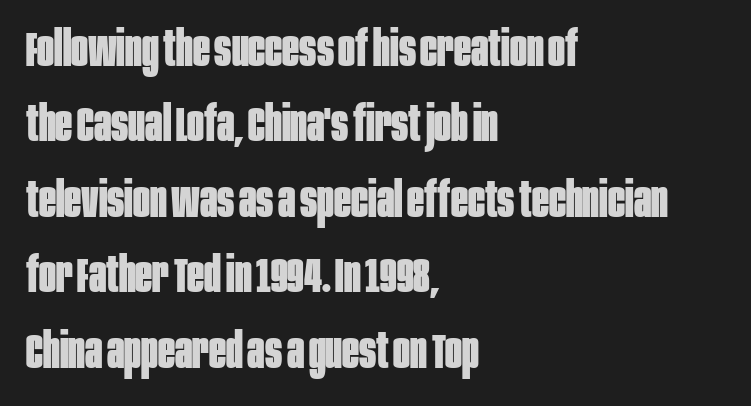
Its strokes are broad and dark, the hallmark of bold type. Nothing unusual about the tracking: characters are spaced as the font intends. The font's upright variant was chosen for this text. Layout note: lines flush left. The passage shown is typeset with a sans-serif family.
